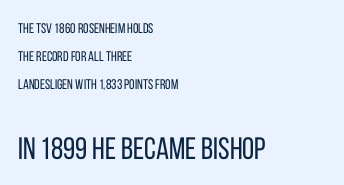
{"serif": "no", "italic": "no", "bold": "no", "weight": "regular", "width": "condensed", "stroke_contrast": "low", "x_height": "large", "monospaced": "no", "underline": "no", "align": "left", "line_spacing": "loose", "line_spacing_ratio": 2.0, "letter_spacing": "normal", "letter_spacing_em": 0.0, "larger_block": "second", "size_ratio": 2.21, "glyph_px": 31}
